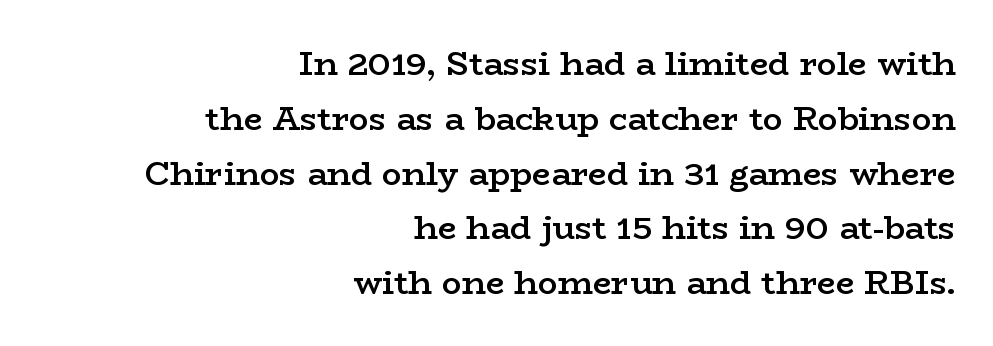
The image shows 33 px semibold, wide serif type, upright; set right-aligned, normal line spacing (1.66x), normal letter spacing, not underlined; low stroke contrast and a medium x-height.
